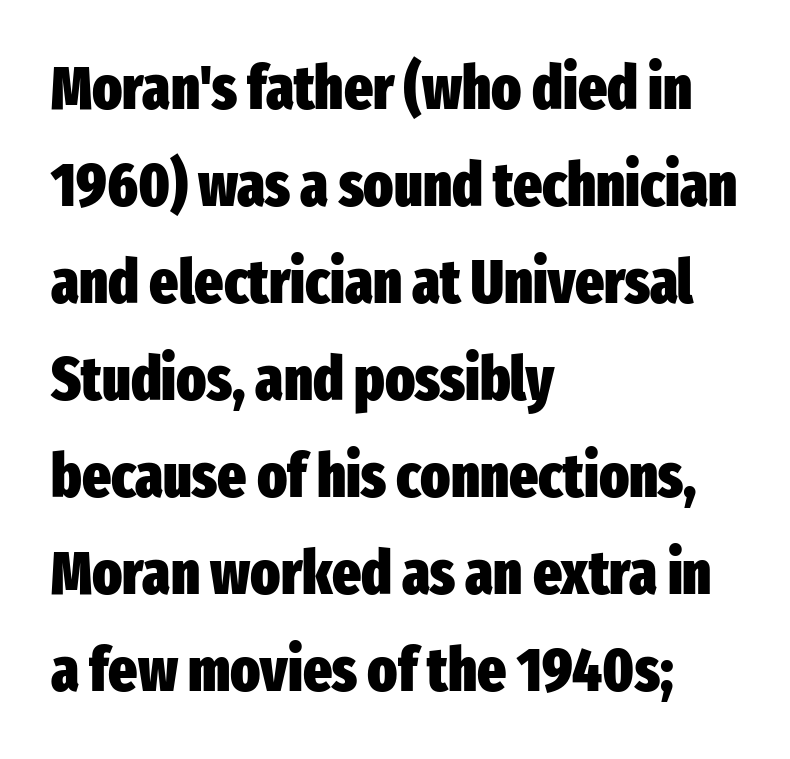
The designer went with a sans here, leaving each stem footless. The horizontal fit of the characters is conventional and even. Leftover space on each line is placed entirely after the last word. The rendering uses natural spacing where letterforms have individual widths. Is the type bold? Yes — the strokes are clearly thick and heavy.
